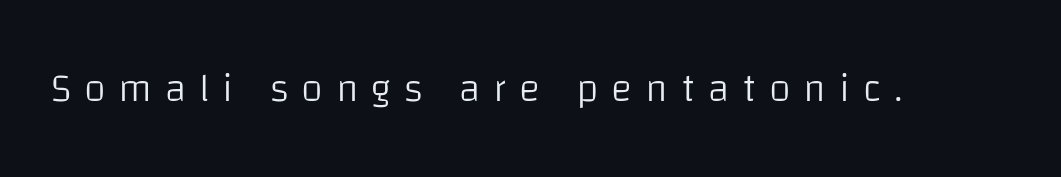
Q: Is the text bold? A: No.
Q: Is the text italic (slanted)? A: No, it is upright.
Q: Is the typeface a serif or a sans-serif typeface? A: Sans-serif.
Q: Is the text underlined? A: No.
Q: Is the spacing between letters normal or unusually wide? A: Unusually wide.
Q: Width (condensed, normal, or wide)? A: Normal.
Q: Stroke contrast? A: Low.
Q: x-height? A: Large.
Q: Monospaced? A: No.
